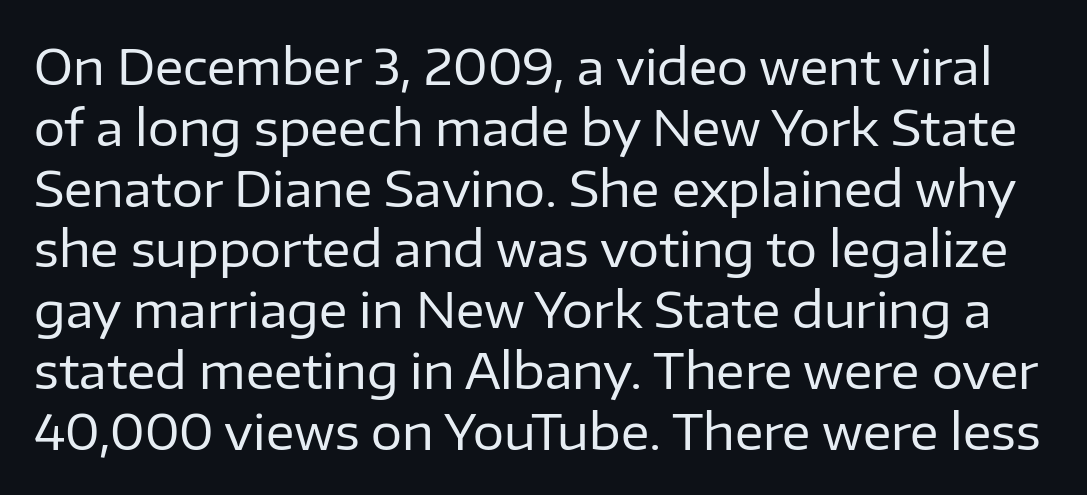
{"serif": "no", "italic": "no", "bold": "no", "weight": "regular", "width": "normal", "stroke_contrast": "low", "x_height": "medium", "monospaced": "no", "underline": "no", "line_spacing_ratio": 1.24, "letter_spacing": "normal", "letter_spacing_em": 0.0, "glyph_px": 49}
